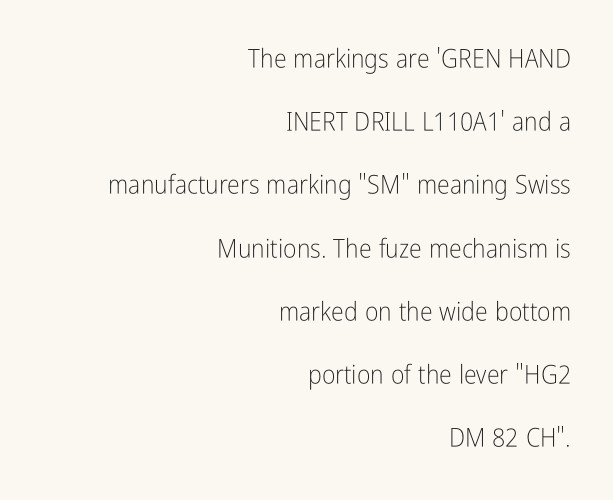
{"italic": "no", "bold": "no", "underline": "no", "align": "right", "line_spacing": "loose", "line_spacing_ratio": 2.43, "letter_spacing": "normal", "letter_spacing_em": 0.0, "glyph_px": 26}
